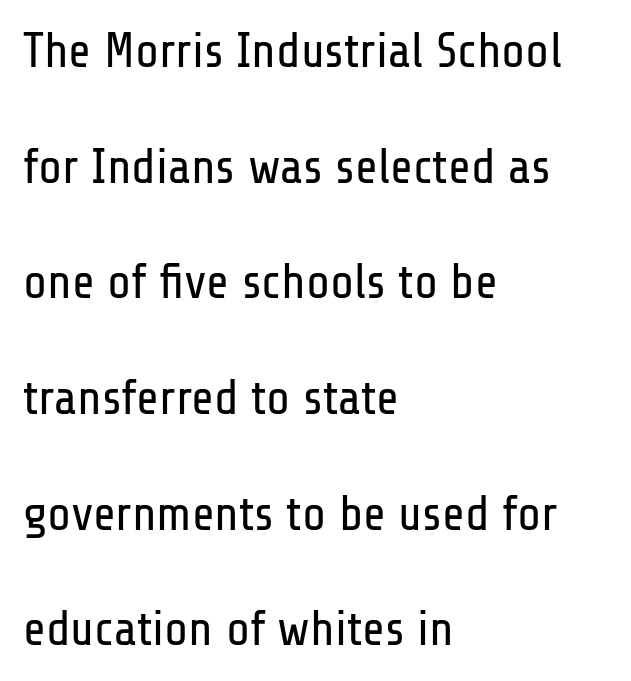
Q: Is the text bold? A: No.
Q: Is the text italic (slanted)? A: No, it is upright.
Q: Is the typeface a serif or a sans-serif typeface? A: Sans-serif.
Q: Is the text underlined? A: No.
Q: How is the paragraph aligned? A: Left-aligned.
Q: Is the spacing between letters normal or unusually wide? A: Normal.
Q: Is the spacing between lines tight, normal or loose? A: Loose.
Q: Width (condensed, normal, or wide)? A: Condensed.
Q: Stroke contrast? A: Low.
Q: x-height? A: Medium.
Q: Monospaced? A: No.
